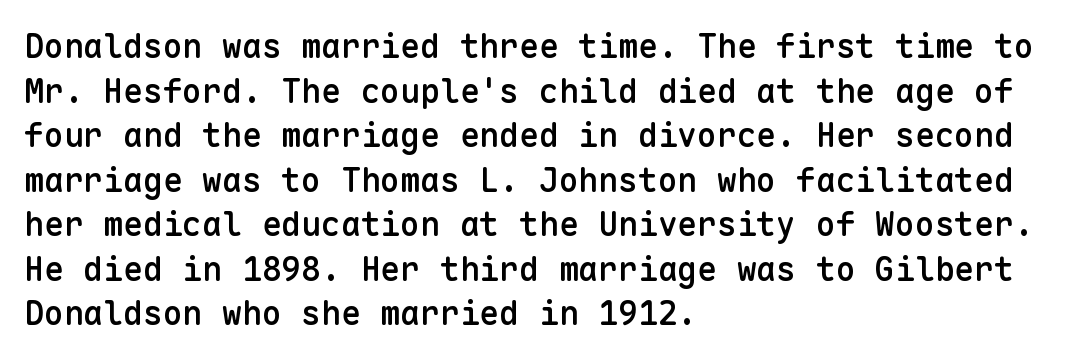
Q: Is the text bold? A: Semi-bold.
Q: Is the text italic (slanted)? A: No, it is upright.
Q: Is the typeface a serif or a sans-serif typeface? A: Sans-serif.
Q: Is the text underlined? A: No.
Q: How is the paragraph aligned? A: Left-aligned.
Q: Is the spacing between letters normal or unusually wide? A: Normal.
Q: Is the spacing between lines tight, normal or loose? A: Normal.
Q: Width (condensed, normal, or wide)? A: Normal.
Q: Stroke contrast? A: Low.
Q: x-height? A: Medium.
Q: Monospaced? A: Yes.
